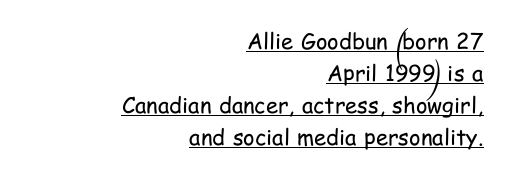
Tracking value appears to be zero — textbook default spacing. The rendered words wear a rule along their underside. Line ends are locked; line starts wander. One glance says typical: line gaps are just what's usual. Stroke mass is kept to a normal reading level or below. Do the letters lean? They stand straight.
